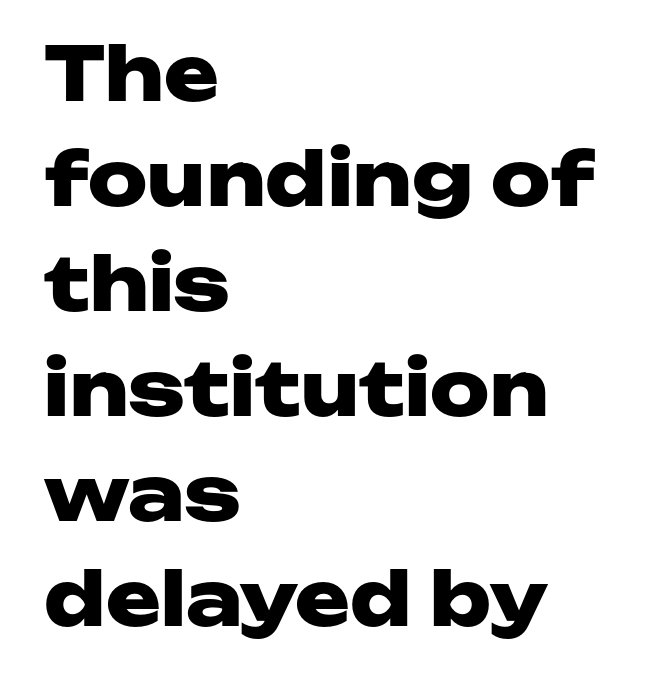
{"serif": "no", "italic": "no", "bold": "yes", "weight": "heavy", "width": "wide", "stroke_contrast": "low", "x_height": "medium", "monospaced": "no", "underline": "no", "align": "left", "line_spacing": "normal", "line_spacing_ratio": 1.42, "letter_spacing": "normal", "letter_spacing_em": 0.0, "glyph_px": 74}
